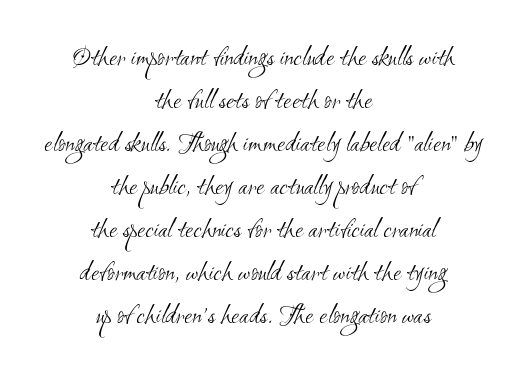
Q: Is the text bold? A: No.
Q: Is the typeface a serif or a sans-serif typeface? A: Sans-serif.
Q: Is the text underlined? A: No.
Q: How is the paragraph aligned? A: Centered.
Q: Is the spacing between letters normal or unusually wide? A: Normal.
Q: Is the spacing between lines tight, normal or loose? A: Normal.
Q: Width (condensed, normal, or wide)? A: Condensed.
Q: Stroke contrast? A: Medium.
Q: x-height? A: Small.
Q: Monospaced? A: No.
